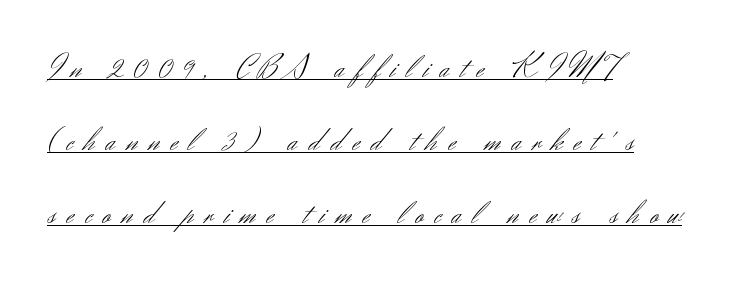
There is plenty of visible air inserted between adjacent glyphs. Horizontally, the lines are justified to the leading edge only. Interline gaps are noticeably wide in this sample. What decoration does the sample have? An underline. Each letter keeps its own natural width here, so spacing adapts to shape.
